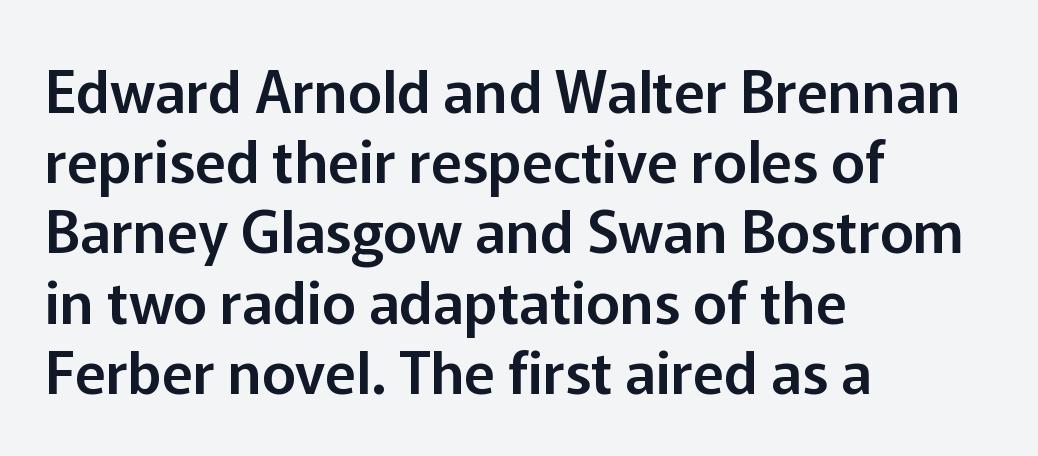
The image shows 58 px sans-serif type, upright; set left-aligned, line spacing 1.21x, normal letter spacing, not underlined; low stroke contrast and a medium x-height.
